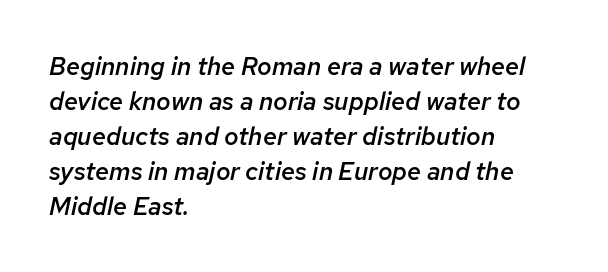
The image shows 25 px text type, italic (leaning right); set left-aligned, normal line spacing (1.4x), normal letter spacing, not underlined.
